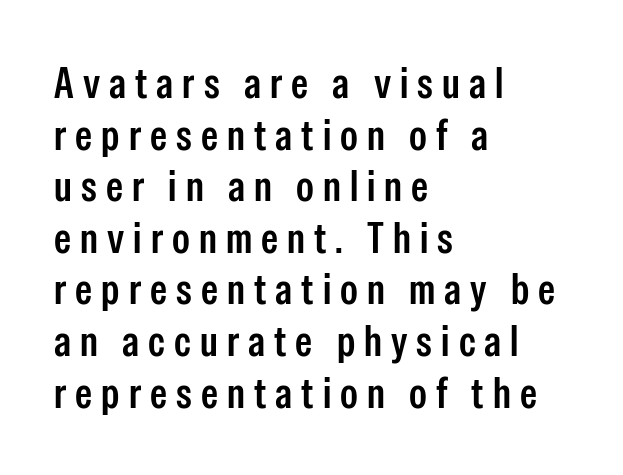
Q: Is the text italic (slanted)? A: No, it is upright.
Q: Is the typeface a serif or a sans-serif typeface? A: Sans-serif.
Q: Is the text underlined? A: No.
Q: How is the paragraph aligned? A: Left-aligned.
Q: Is the spacing between letters normal or unusually wide? A: Unusually wide.
Q: Width (condensed, normal, or wide)? A: Condensed.
Q: Stroke contrast? A: Low.
Q: x-height? A: Medium.
Q: Monospaced? A: No.
